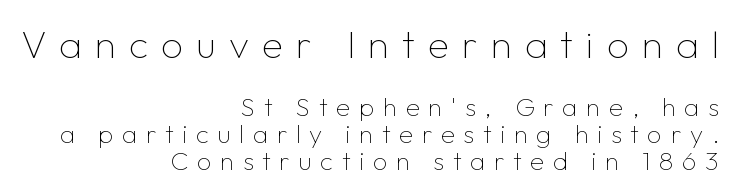
The image shows 39 px thin sans-serif type, upright; set right-aligned, tight line spacing (1.03x), unusually wide letter spacing (+0.33 em), not underlined; the first (top) block is 1.5x larger; low stroke contrast and a medium x-height.
